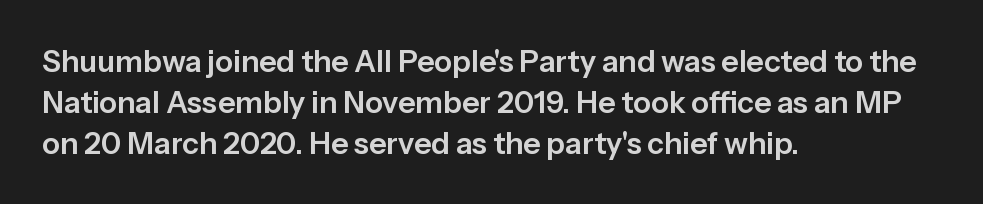
{"serif": "no", "italic": "no", "width": "normal", "stroke_contrast": "low", "x_height": "medium", "monospaced": "no", "underline": "no", "align": "left", "line_spacing": "normal", "line_spacing_ratio": 1.36, "letter_spacing": "normal", "letter_spacing_em": 0.0, "glyph_px": 30}
